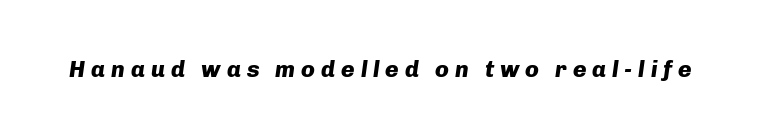
Every letter is thick-stroked: bold, no question. Yep, that's italic — everything's leaning. The string is rendered with underlining switched off. Glyph-to-glyph distance is far greater than everyday printed text.
